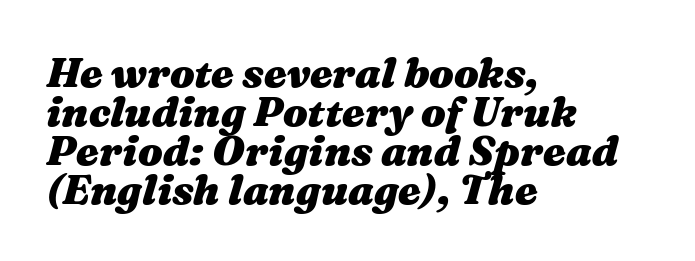
{"italic": "yes", "lean": "right", "slant_degrees": 16, "bold": "yes", "weight": "heavy", "width": "wide", "stroke_contrast": "medium", "x_height": "medium", "monospaced": "no", "underline": "no", "align": "left", "line_spacing": "tight", "line_spacing_ratio": 0.95, "letter_spacing": "normal", "letter_spacing_em": 0.0, "glyph_px": 41}
